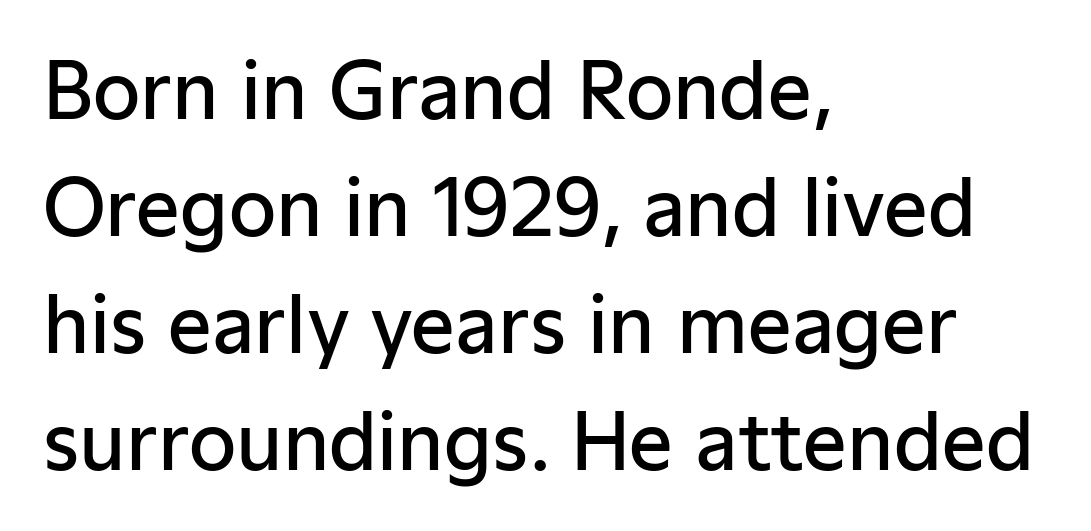
One glance says typical: line gaps are just what's usual. The letters carry no serifs — their stems end cleanly without finishing strokes. The rendering uses natural spacing where letterforms have individual widths. This is the regular roman posture of the typeface. Layout note: lines flush left. I'd describe the lettering as semibold — firm but not a full bold.
